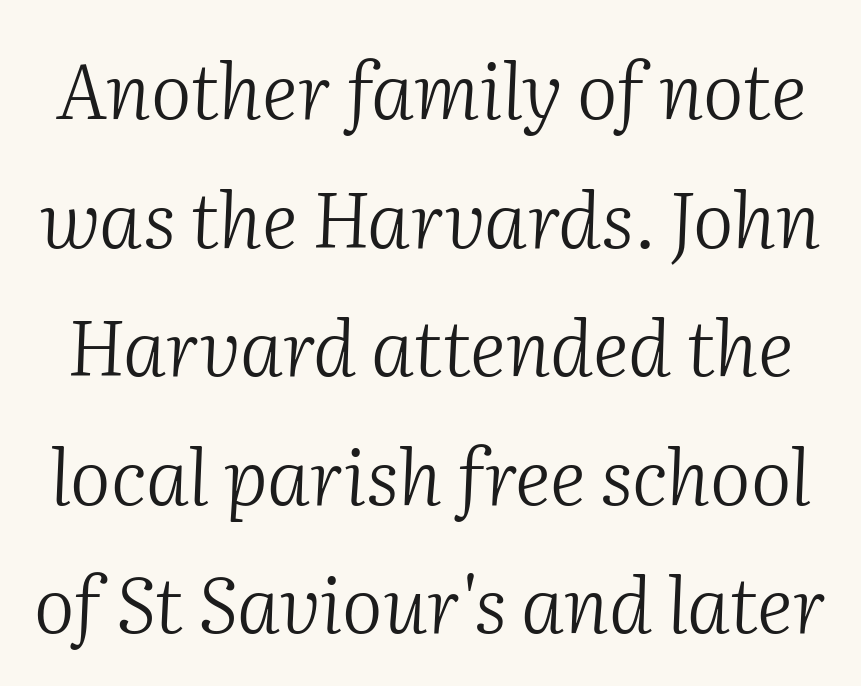
The font sits on the lighter half of the weight spectrum, regular included. The rendering shows small feet on the letterforms — a serif design. The string is rendered with underlining switched off. This rendering leaves character spacing at its baseline value.
